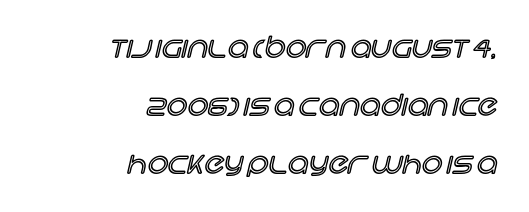
{"width": "normal", "x_height": "large", "monospaced": "no", "underline": "no", "align": "right", "line_spacing": "loose", "line_spacing_ratio": 2.0, "letter_spacing": "normal", "letter_spacing_em": 0.0, "glyph_px": 29}
